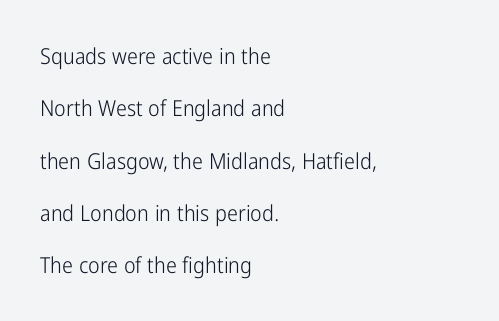
{"italic": "no", "bold": "no", "underline": "no", "align": "left", "line_spacing": "loose", "line_spacing_ratio": 2.38, "letter_spacing": "normal", "letter_spacing_em": 0.0, "glyph_px": 22}
